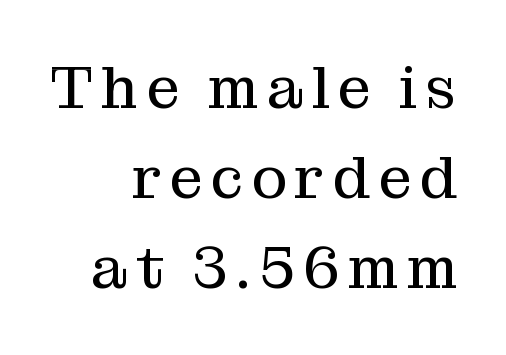
The image shows 60 px regular-weight serif type, upright; set right-aligned, normal line spacing (1.5x), not underlined; medium stroke contrast and a medium x-height.
